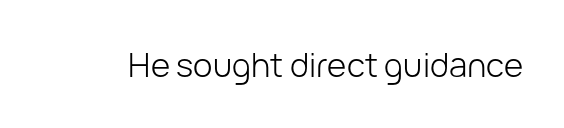
The image shows 33 px light sans-serif type, upright; set normal letter spacing, not underlined; low stroke contrast and a medium x-height.
